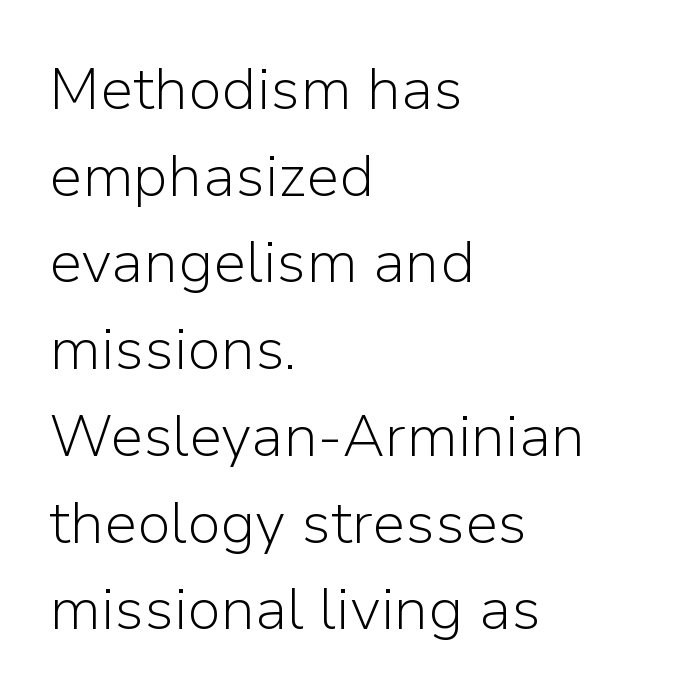
{"serif": "no", "italic": "no", "bold": "no", "weight": "light", "width": "normal", "stroke_contrast": "low", "x_height": "medium", "monospaced": "no", "underline": "no", "align": "left", "line_spacing": "normal", "line_spacing_ratio": 1.47, "letter_spacing": "normal", "letter_spacing_em": 0.0, "glyph_px": 59}
